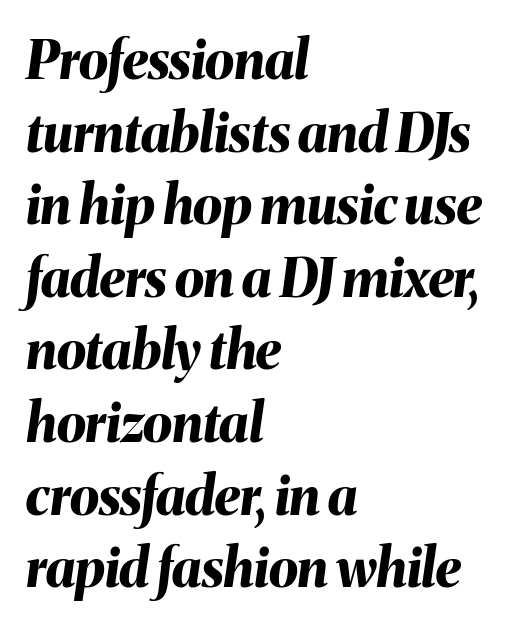
{"italic": "yes", "lean": "right", "slant_degrees": 8, "bold": "yes", "weight": "bold", "width": "normal", "stroke_contrast": "medium", "x_height": "medium", "monospaced": "no", "underline": "no", "align": "left", "line_spacing": "normal", "line_spacing_ratio": 1.37, "letter_spacing": "normal", "letter_spacing_em": 0.0, "glyph_px": 53}
